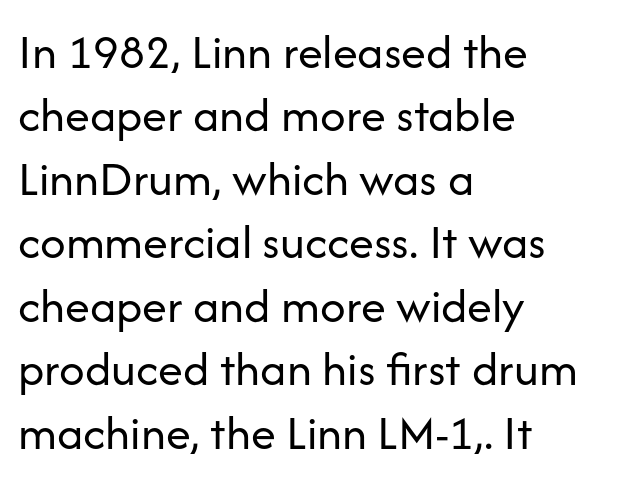
Q: Is the text bold? A: No.
Q: Is the text italic (slanted)? A: No, it is upright.
Q: Is the typeface a serif or a sans-serif typeface? A: Sans-serif.
Q: Is the text underlined? A: No.
Q: How is the paragraph aligned? A: Left-aligned.
Q: Is the spacing between letters normal or unusually wide? A: Normal.
Q: Is the spacing between lines tight, normal or loose? A: Normal.
Q: Width (condensed, normal, or wide)? A: Normal.
Q: Stroke contrast? A: Low.
Q: x-height? A: Medium.
Q: Monospaced? A: No.
